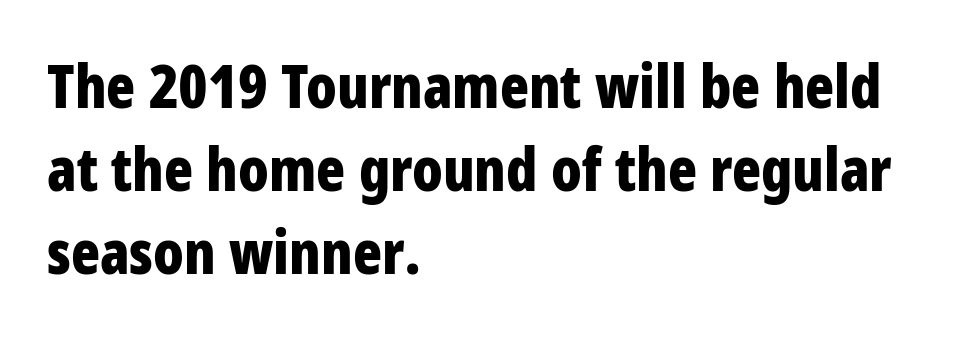
Character widths vary here, with narrow letters taking less room than wide ones. Line beginnings align vertically; line endings do not. A roman cut, with each character standing at attention. Does the type have serifs? No, each stem ends abruptly. Characters follow at the spacing the type designer built in.
